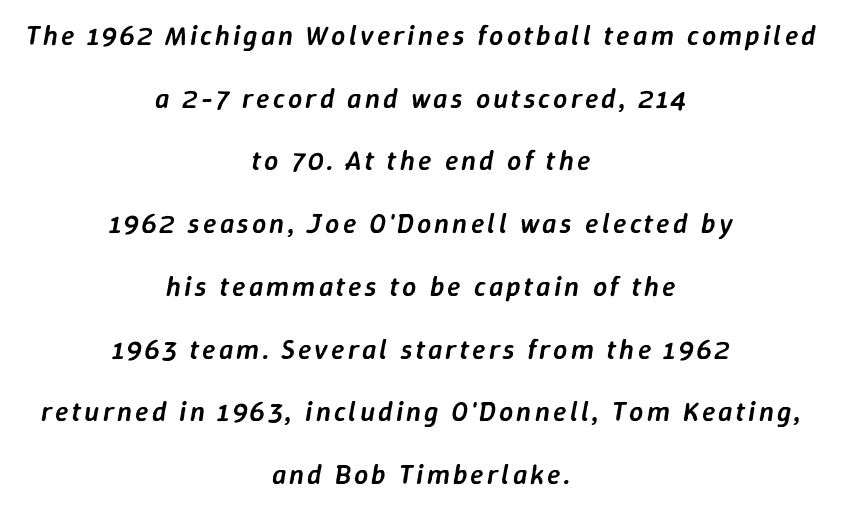
Is this a fixed-width face? No — the glyphs have proportional, varying widths. Is the type slanted? Yes — the strokes lean at a clear angle. Vertically, the passage feels expansive, rows floating well apart. The typesetter chose a symmetrical, centered arrangement here. Descender tails drop into unmarked territory. Does the weight exceed regular? Yes, but only to semibold.
